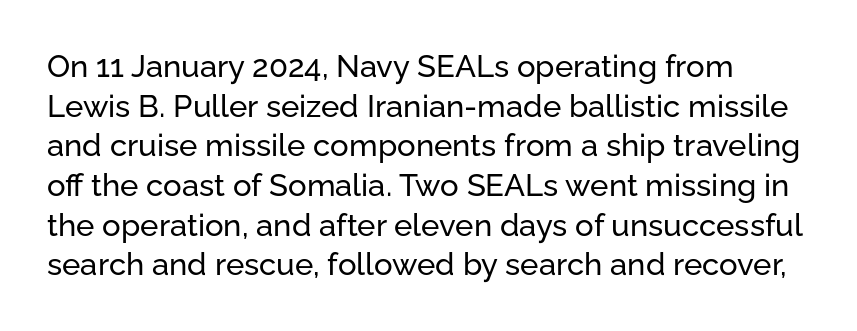
{"serif": "no", "italic": "no", "width": "normal", "stroke_contrast": "low", "x_height": "medium", "monospaced": "no", "underline": "no", "align": "left", "line_spacing": "normal", "line_spacing_ratio": 1.28, "letter_spacing": "normal", "letter_spacing_em": 0.0, "glyph_px": 31}
